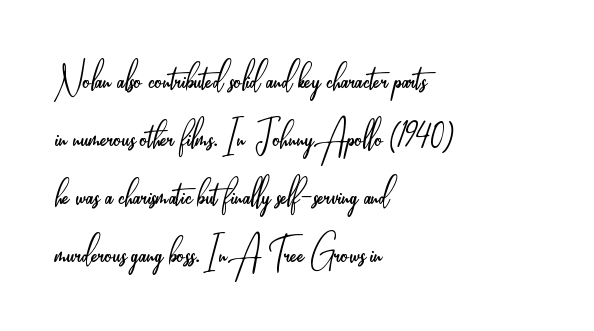
A typesetter would label this face a sans. The strokes are not fattened; the text isn't bold. Underline: absent. The letters advance in unequal steps, a hallmark of proportional type. The rendering keeps characters at their native spacing.
